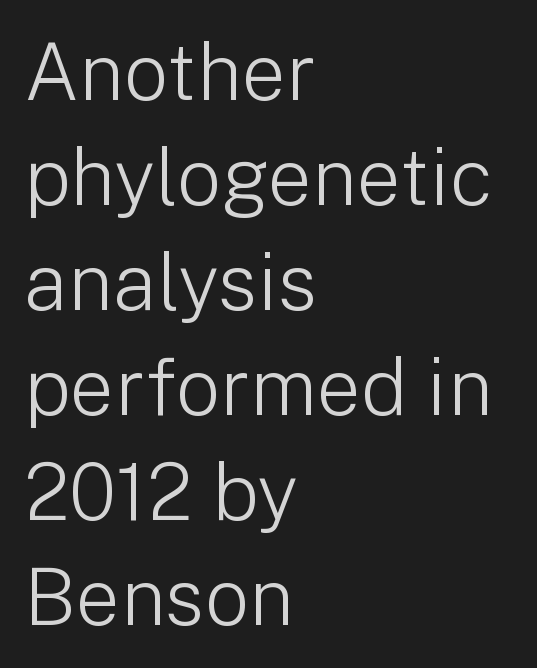
Nothing unusual about the tracking: characters are spaced as the font intends. Baseline-to-baseline distance is the conventional proportion of letter height. The passage shown is typed in a proportional face where columns would drift. Posture: upright roman. Each row of text sits above clean, open space.
